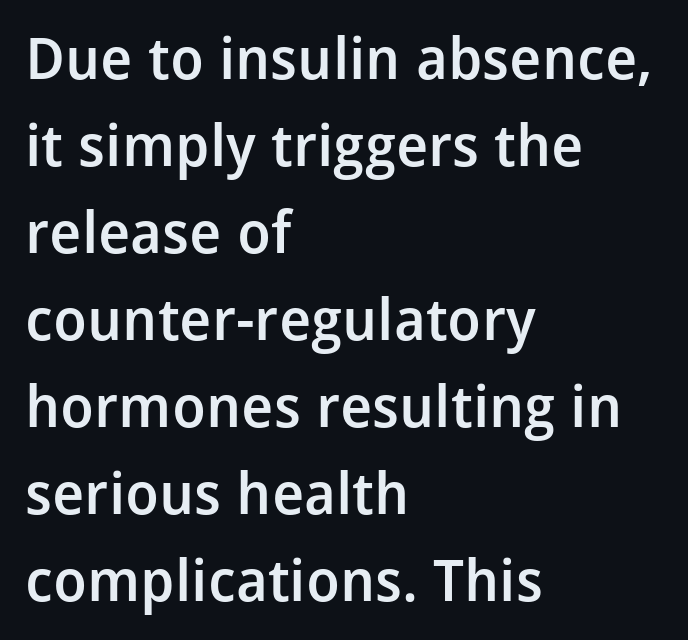
Q: Is the text bold? A: Semi-bold.
Q: Is the text italic (slanted)? A: No, it is upright.
Q: Is the typeface a serif or a sans-serif typeface? A: Sans-serif.
Q: Is the text underlined? A: No.
Q: How is the paragraph aligned? A: Left-aligned.
Q: Is the spacing between letters normal or unusually wide? A: Normal.
Q: Is the spacing between lines tight, normal or loose? A: Normal.
Q: Width (condensed, normal, or wide)? A: Normal.
Q: Stroke contrast? A: Low.
Q: x-height? A: Medium.
Q: Monospaced? A: No.
